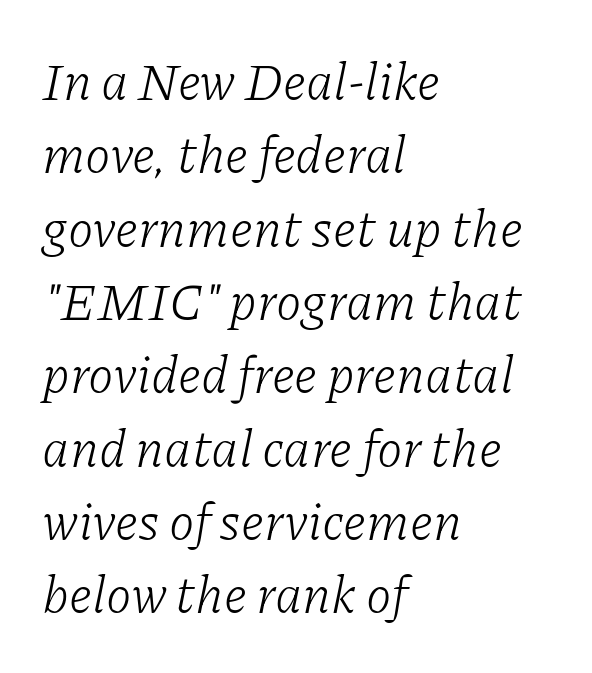
Q: Is the text bold? A: No.
Q: Is the text italic (slanted)? A: Yes, it leans right by about 11 degrees.
Q: Is the typeface a serif or a sans-serif typeface? A: Serif.
Q: Is the text underlined? A: No.
Q: How is the paragraph aligned? A: Left-aligned.
Q: Is the spacing between letters normal or unusually wide? A: Normal.
Q: Is the spacing between lines tight, normal or loose? A: Normal.
Q: Width (condensed, normal, or wide)? A: Normal.
Q: Stroke contrast? A: Low.
Q: x-height? A: Medium.
Q: Monospaced? A: No.
